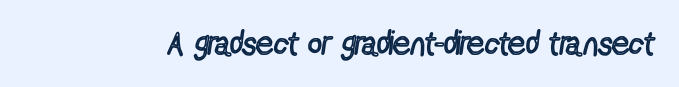
Q: Is the text bold? A: No.
Q: Is the typeface a serif or a sans-serif typeface? A: Sans-serif.
Q: Is the text underlined? A: No.
Q: Is the spacing between letters normal or unusually wide? A: Normal.
Q: Width (condensed, normal, or wide)? A: Condensed.
Q: x-height? A: Medium.
Q: Monospaced? A: No.
